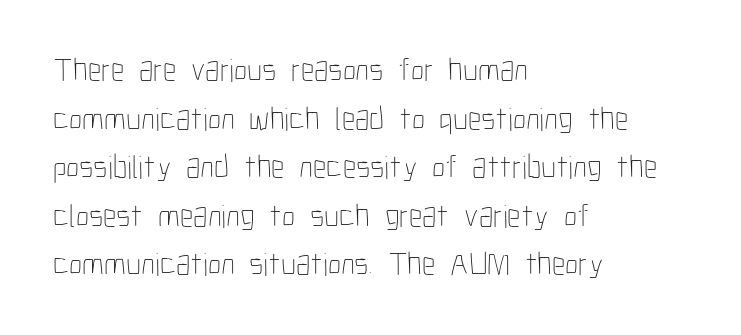
{"italic": "no", "bold": "no", "weight": "thin", "width": "condensed", "stroke_contrast": "low", "x_height": "medium", "monospaced": "no", "underline": "no", "align": "left", "line_spacing": "normal", "line_spacing_ratio": 1.47, "letter_spacing": "normal", "letter_spacing_em": 0.0, "glyph_px": 33}
